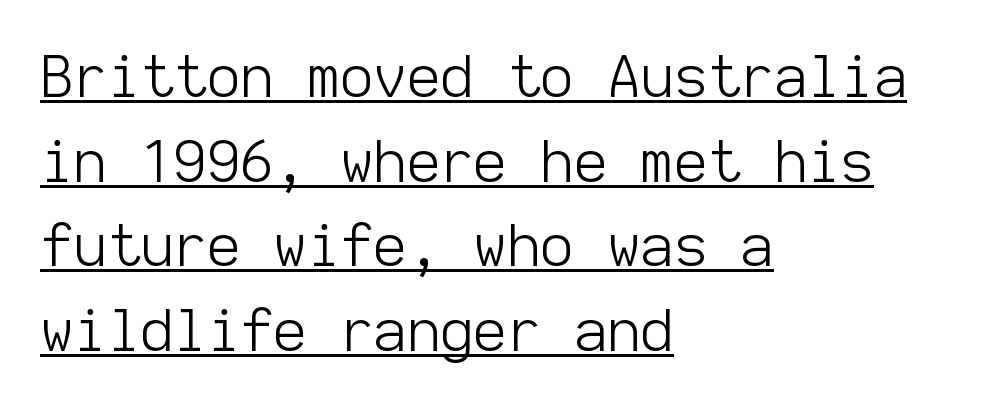
The image shows 58 px light sans-serif type, upright, monospaced; set left-aligned, normal line spacing (1.46x), normal letter spacing, underlined; low stroke contrast and a medium x-height.
